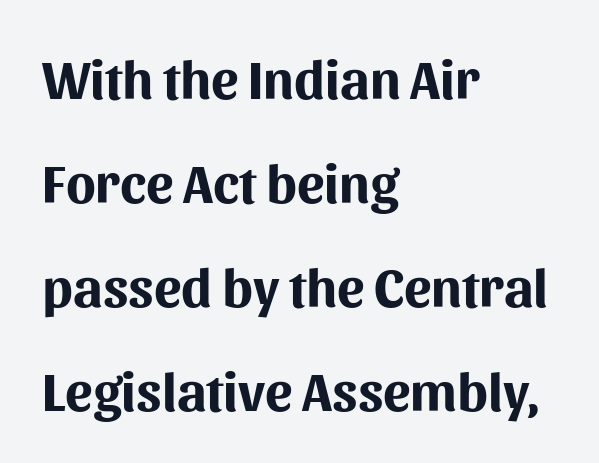
Is the type bold? Yes — the strokes are clearly thick and heavy. This is the regular roman posture of the typeface. The text block is weighted toward the left margin, trailing off unevenly rightward. The zone under the glyphs is completely vacant. The rendering uses natural spacing where letterforms have individual widths.
